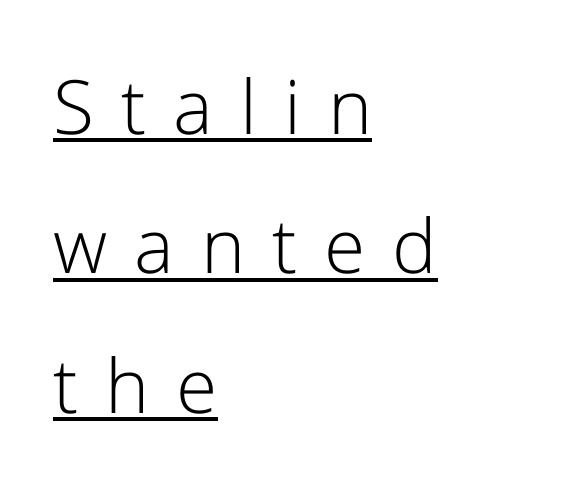
Q: Is the text bold? A: No.
Q: Is the text italic (slanted)? A: No, it is upright.
Q: Is the typeface a serif or a sans-serif typeface? A: Sans-serif.
Q: Is the text underlined? A: Yes.
Q: How is the paragraph aligned? A: Left-aligned.
Q: Is the spacing between letters normal or unusually wide? A: Unusually wide.
Q: Width (condensed, normal, or wide)? A: Normal.
Q: Stroke contrast? A: Low.
Q: x-height? A: Medium.
Q: Monospaced? A: No.
